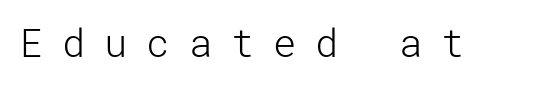
Each row of text sits above clean, open space. This rendering widens character spacing well past its baseline value. A roman cut, with each character standing at attention. Bold? No — there's no thickening of the strokes. The characters display no serif detailing; their extremities are plain.
